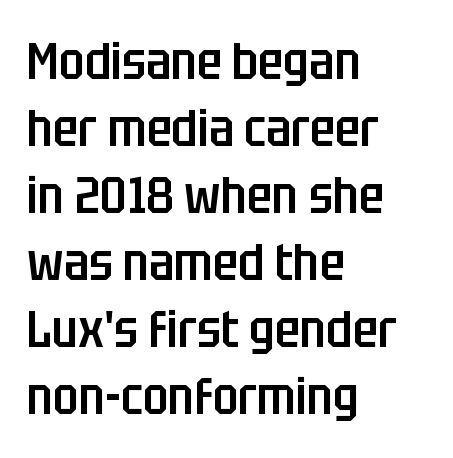
Q: Is the text bold? A: Semi-bold.
Q: Is the text italic (slanted)? A: No, it is upright.
Q: Is the typeface a serif or a sans-serif typeface? A: Sans-serif.
Q: Is the text underlined? A: No.
Q: How is the paragraph aligned? A: Left-aligned.
Q: Is the spacing between letters normal or unusually wide? A: Normal.
Q: Is the spacing between lines tight, normal or loose? A: Normal.
Q: Width (condensed, normal, or wide)? A: Condensed.
Q: Stroke contrast? A: Low.
Q: x-height? A: Large.
Q: Monospaced? A: No.
